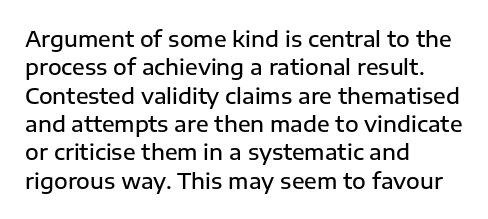
The image shows 21 px text type, upright; set left-aligned, normal line spacing (1.35x), normal letter spacing, not underlined.
